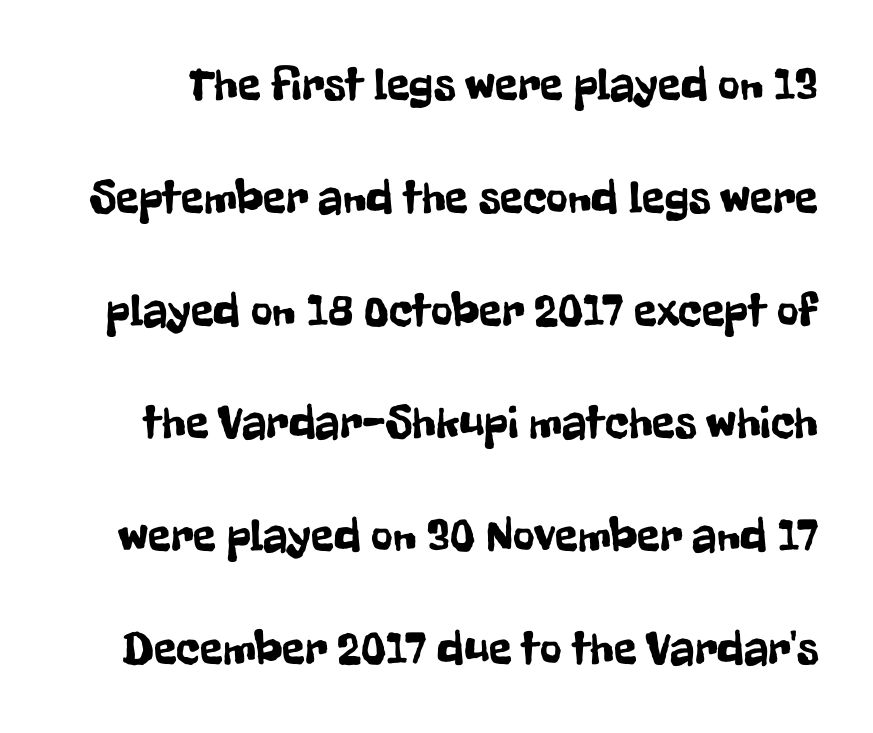
Q: Is the text italic (slanted)? A: No, it is upright.
Q: Is the typeface a serif or a sans-serif typeface? A: Sans-serif.
Q: Is the text underlined? A: No.
Q: Is the spacing between letters normal or unusually wide? A: Normal.
Q: Is the spacing between lines tight, normal or loose? A: Loose.
Q: Width (condensed, normal, or wide)? A: Condensed.
Q: Stroke contrast? A: Low.
Q: x-height? A: Medium.
Q: Monospaced? A: No.
